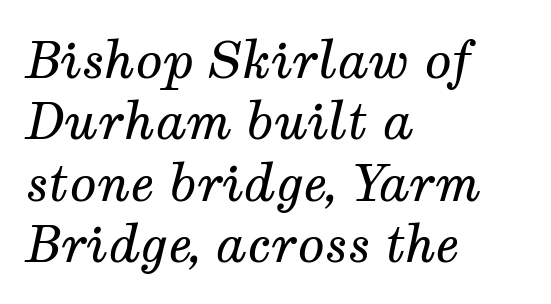
The image shows 50 px regular-weight serif type, italic (leaning right); set left-aligned, line spacing 1.23x, normal letter spacing, not underlined; medium stroke contrast and a medium x-height.
